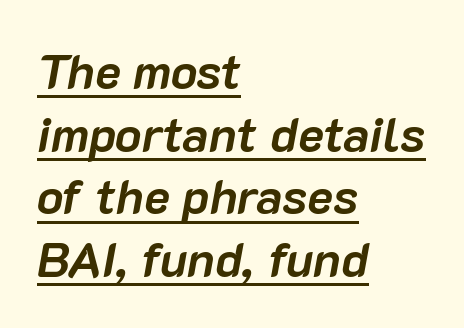
{"italic": "yes", "lean": "right", "slant_degrees": 10, "bold": "yes", "weight": "semibold", "width": "normal", "stroke_contrast": "low", "x_height": "medium", "monospaced": "no", "underline": "yes", "align": "left", "line_spacing": "normal", "line_spacing_ratio": 1.28, "letter_spacing": "normal", "letter_spacing_em": 0.0, "glyph_px": 49}
